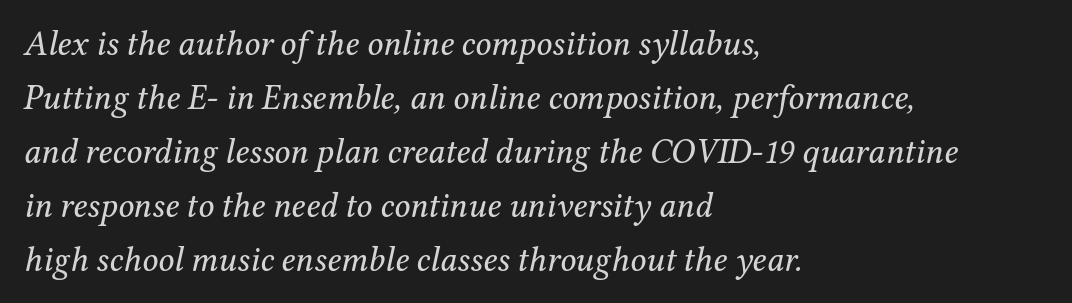
The image shows 35 px regular-weight serif type, italic (leaning right); set left-aligned, normal line spacing (1.54x), normal letter spacing, not underlined; medium stroke contrast and a medium x-height.
